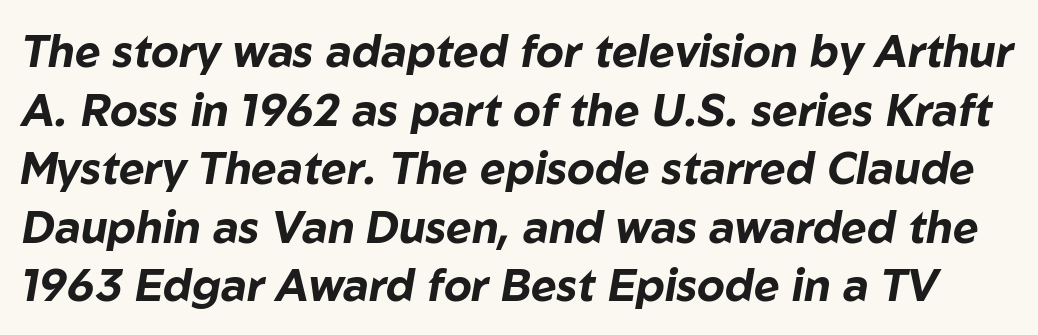
The image shows 44 px bold type, italic (leaning right); set normal line spacing (1.33x), normal letter spacing, not underlined; low stroke contrast and a medium x-height.
